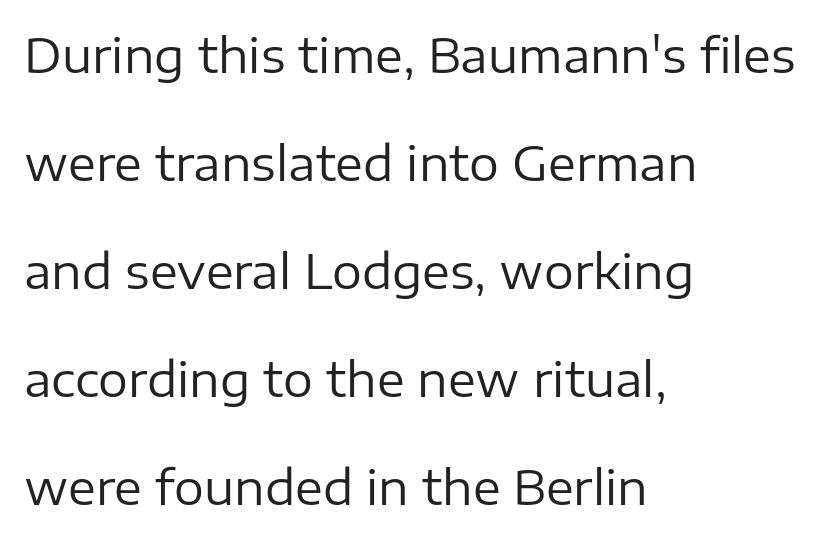
{"serif": "no", "italic": "no", "bold": "no", "weight": "regular", "width": "normal", "stroke_contrast": "low", "x_height": "medium", "monospaced": "no", "underline": "no", "align": "left", "line_spacing": "loose", "line_spacing_ratio": 2.3, "letter_spacing": "normal", "letter_spacing_em": 0.0, "glyph_px": 47}
